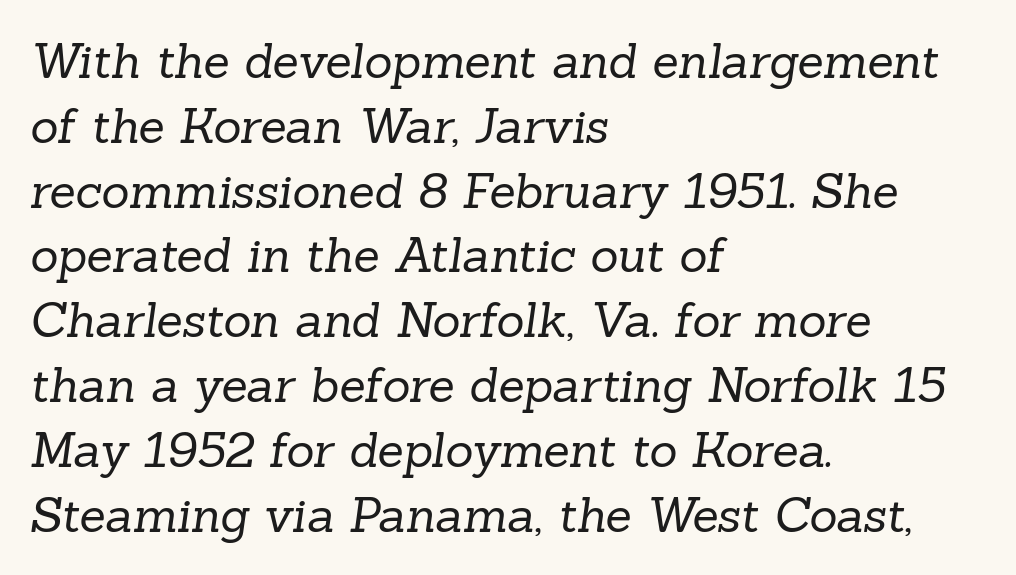
The specimen omits any rule beneath the text block's lines. The strokes carry an ordinary text weight at most. Students, note that the glyphs here touch the page at normal intervals. Where is the straight margin? On the left. This rendering employs a face with finishing strokes, i.e., a serif. Leading: standard.
